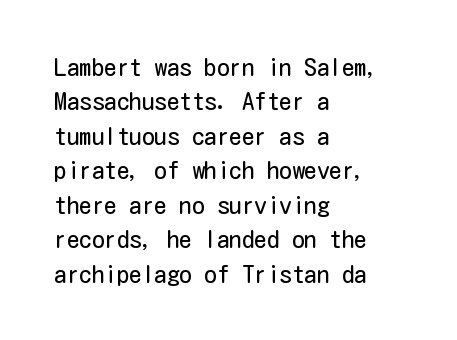
Q: Is the text bold? A: No.
Q: Is the text italic (slanted)? A: No, it is upright.
Q: Is the text underlined? A: No.
Q: How is the paragraph aligned? A: Left-aligned.
Q: Is the spacing between letters normal or unusually wide? A: Normal.
Q: Is the spacing between lines tight, normal or loose? A: Normal.
